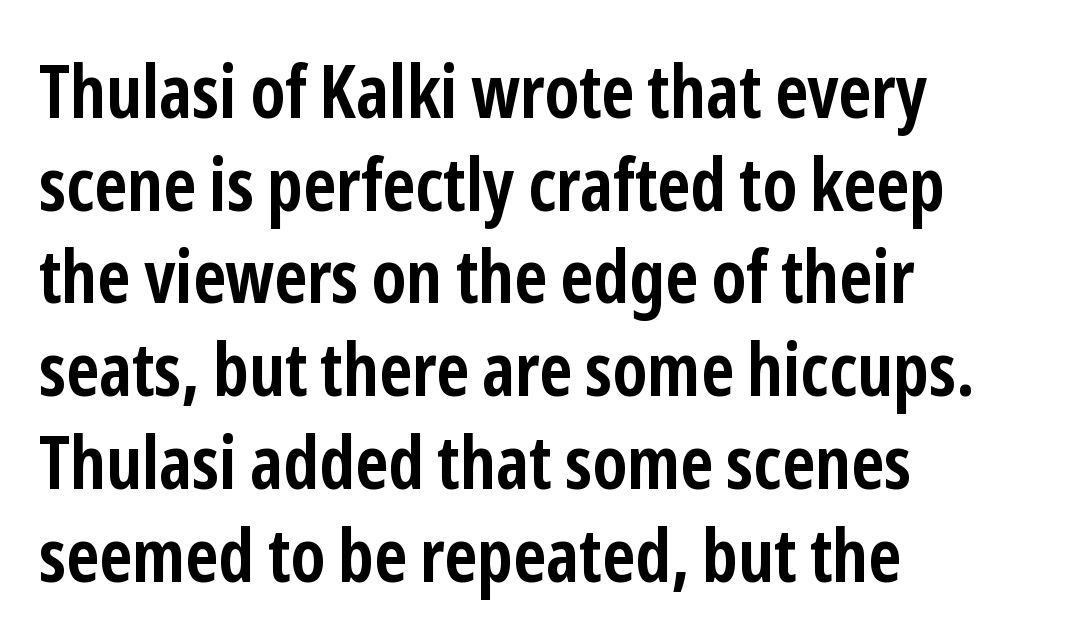
Q: Is the text bold? A: Yes.
Q: Is the text italic (slanted)? A: No, it is upright.
Q: Is the typeface a serif or a sans-serif typeface? A: Sans-serif.
Q: Is the text underlined? A: No.
Q: How is the paragraph aligned? A: Left-aligned.
Q: Is the spacing between letters normal or unusually wide? A: Normal.
Q: Is the spacing between lines tight, normal or loose? A: Normal.
Q: Width (condensed, normal, or wide)? A: Condensed.
Q: Stroke contrast? A: Low.
Q: x-height? A: Medium.
Q: Monospaced? A: No.
